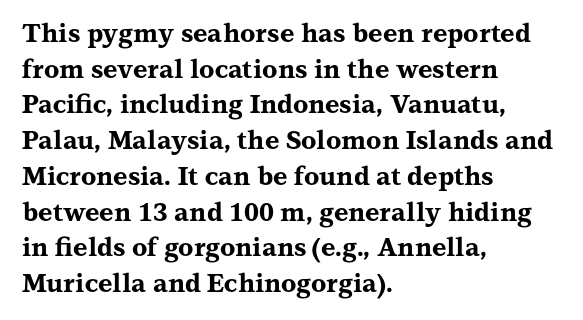
The image shows 25 px bold type, upright; set left-aligned, normal line spacing (1.43x), normal letter spacing, not underlined.
